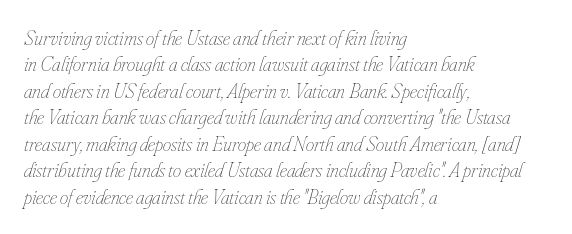
Where is the straight margin? On the left. Notice how descenders clear the ascenders below comfortably — that's standard leading. The face looks like a standard text weight, possibly lighter. Short note: letters normally spaced.
